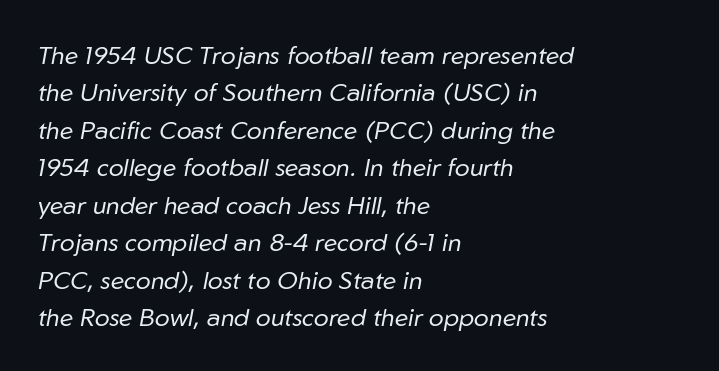
The image shows 25 px text type, italic (leaning right); set left-aligned, normal line spacing (1.5x), normal letter spacing, not underlined.
